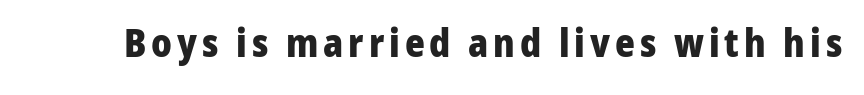
{"serif": "no", "italic": "no", "bold": "yes", "weight": "heavy", "width": "normal", "stroke_contrast": "low", "x_height": "medium", "monospaced": "no", "underline": "no", "glyph_px": 38}
